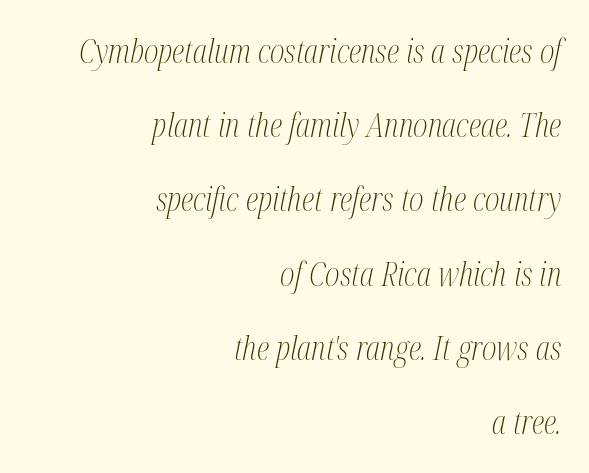
Q: Is the text bold? A: No.
Q: Is the text italic (slanted)? A: Yes, it leans right by about 12 degrees.
Q: Is the typeface a serif or a sans-serif typeface? A: Serif.
Q: Is the text underlined? A: No.
Q: How is the paragraph aligned? A: Right-aligned.
Q: Is the spacing between letters normal or unusually wide? A: Normal.
Q: Is the spacing between lines tight, normal or loose? A: Loose.
Q: Width (condensed, normal, or wide)? A: Condensed.
Q: Stroke contrast? A: Medium.
Q: x-height? A: Medium.
Q: Monospaced? A: No.
